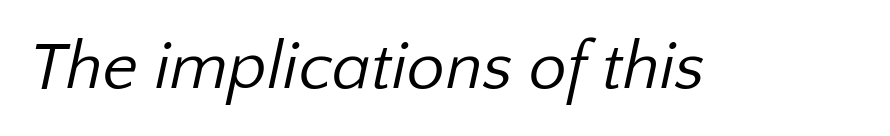
Q: Is the text bold? A: No.
Q: Is the typeface a serif or a sans-serif typeface? A: Sans-serif.
Q: Is the text underlined? A: No.
Q: Is the spacing between letters normal or unusually wide? A: Normal.
Q: Width (condensed, normal, or wide)? A: Normal.
Q: Stroke contrast? A: Low.
Q: x-height? A: Medium.
Q: Monospaced? A: No.
